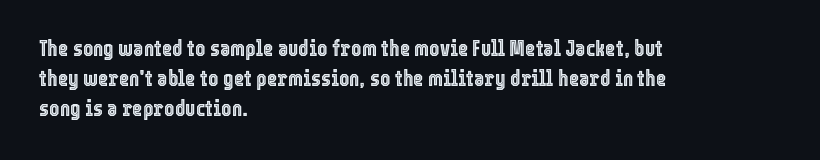
{"italic": "no", "underline": "no", "align": "left", "line_spacing": "normal", "line_spacing_ratio": 1.36, "letter_spacing": "normal", "letter_spacing_em": 0.0, "glyph_px": 22}
